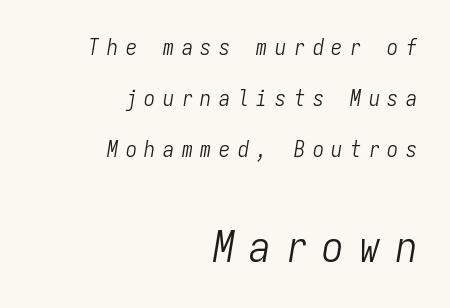
{"italic": "yes", "lean": "right", "slant_degrees": 9, "bold": "no", "weight": "light", "width": "condensed", "stroke_contrast": "low", "x_height": "medium", "monospaced": "yes", "underline": "no", "align": "right", "line_spacing": "loose", "line_spacing_ratio": 2.31, "letter_spacing": "wide", "letter_spacing_em": 0.35, "larger_block": "second", "size_ratio": 1.95, "glyph_px": 43}
